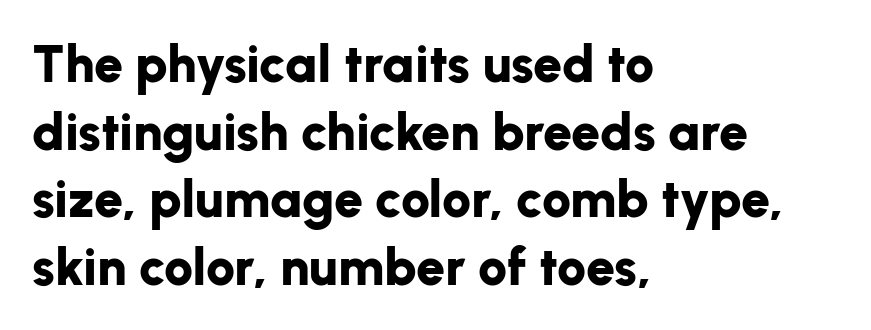
{"serif": "no", "italic": "no", "bold": "yes", "weight": "bold", "width": "normal", "stroke_contrast": "low", "x_height": "medium", "monospaced": "no", "underline": "no", "align": "left", "line_spacing": "normal", "line_spacing_ratio": 1.3, "letter_spacing": "normal", "letter_spacing_em": 0.0, "glyph_px": 52}
